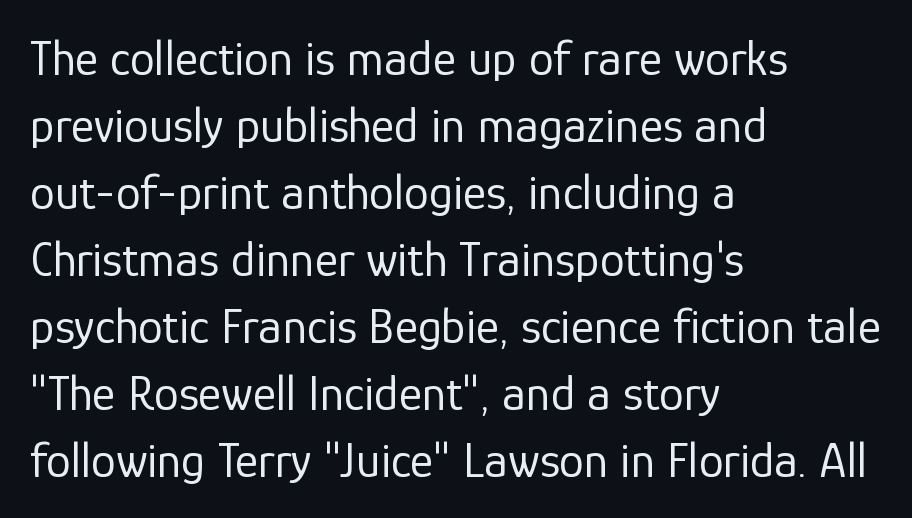
Q: Is the text bold? A: No.
Q: Is the text italic (slanted)? A: No, it is upright.
Q: Is the typeface a serif or a sans-serif typeface? A: Sans-serif.
Q: Is the text underlined? A: No.
Q: How is the paragraph aligned? A: Left-aligned.
Q: Is the spacing between letters normal or unusually wide? A: Normal.
Q: Is the spacing between lines tight, normal or loose? A: Normal.
Q: Width (condensed, normal, or wide)? A: Normal.
Q: Stroke contrast? A: Low.
Q: x-height? A: Medium.
Q: Monospaced? A: No.
